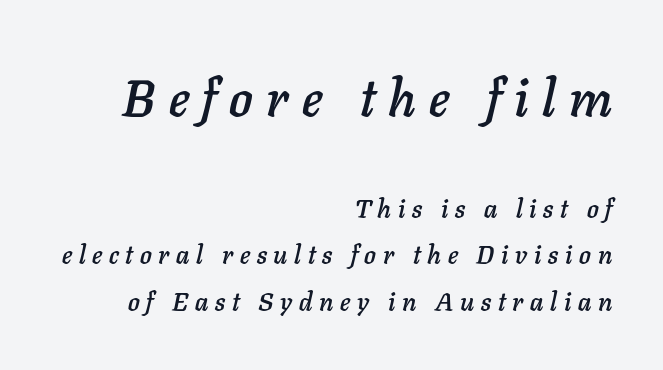
The baseline area is clear. The letterforms stand isolated, each surrounded by extra space. Emphasis-style slanted type is in use. All the whitespace from short lines collects on the left. Looks like regular typesetting: each glyph gets only the width it needs. The rendering shrinks the type as you move from the upper chunk to the lower.
